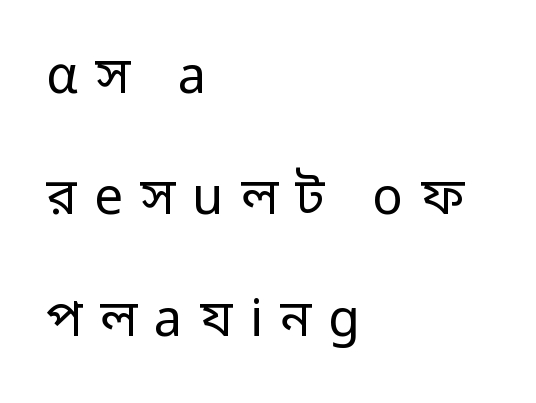
The image shows 51 px regular-weight sans-serif type, upright; set left-aligned, loose line spacing (2.38x), unusually wide letter spacing (+0.34 em), not underlined; low stroke contrast and a medium x-height.
